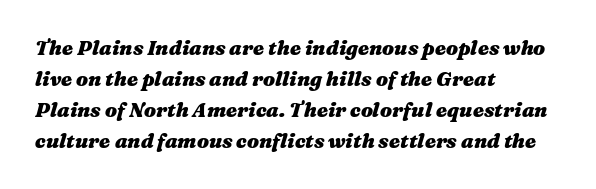
Q: Is the text bold? A: Yes.
Q: Is the text italic (slanted)? A: Yes, it leans right by about 16 degrees.
Q: Is the text underlined? A: No.
Q: How is the paragraph aligned? A: Left-aligned.
Q: Is the spacing between letters normal or unusually wide? A: Normal.
Q: Is the spacing between lines tight, normal or loose? A: Normal.
